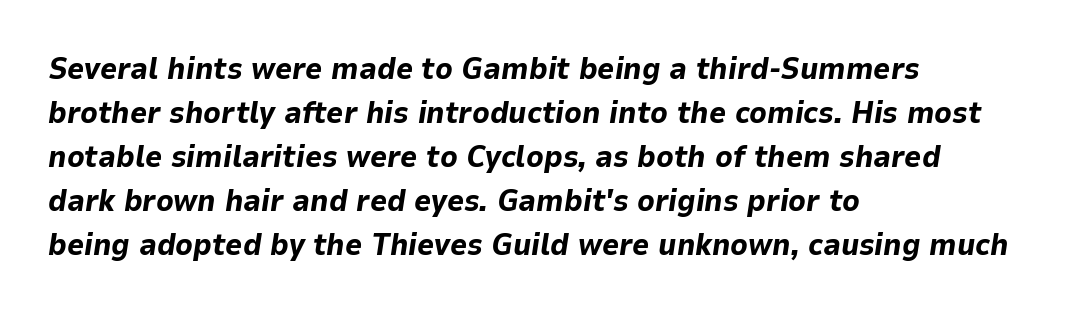
{"italic": "yes", "lean": "right", "slant_degrees": 9, "bold": "yes", "weight": "bold", "width": "normal", "stroke_contrast": "low", "x_height": "medium", "monospaced": "no", "underline": "no", "align": "left", "line_spacing": "normal", "line_spacing_ratio": 1.47, "letter_spacing": "normal", "letter_spacing_em": 0.0, "glyph_px": 30}
